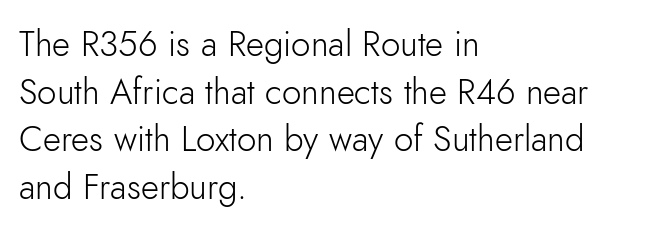
{"serif": "no", "italic": "no", "bold": "no", "weight": "light", "width": "normal", "stroke_contrast": "low", "x_height": "small", "monospaced": "no", "underline": "no", "align": "left", "line_spacing": "normal", "line_spacing_ratio": 1.36, "letter_spacing": "normal", "letter_spacing_em": 0.0, "glyph_px": 35}
